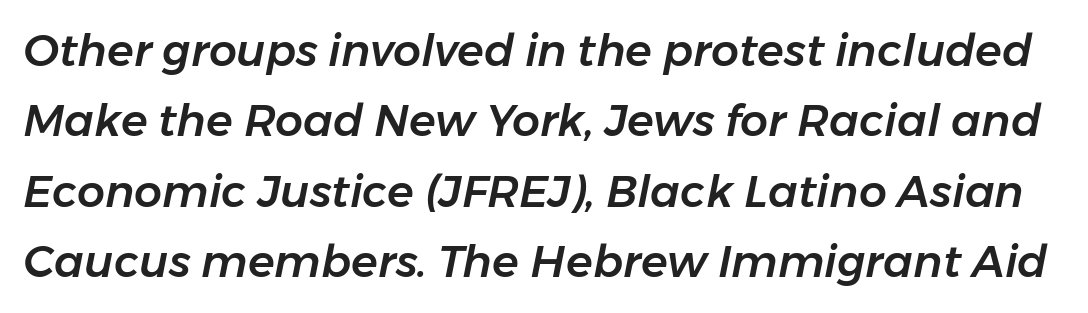
This sample uses plain, unmodified letter spacing. Regarding leading, the lines here are spaced in the standard way. The face used here is proportionally spaced, like ordinary book or web type. Quick note: italic. Rule under the text: the space is simply empty.
